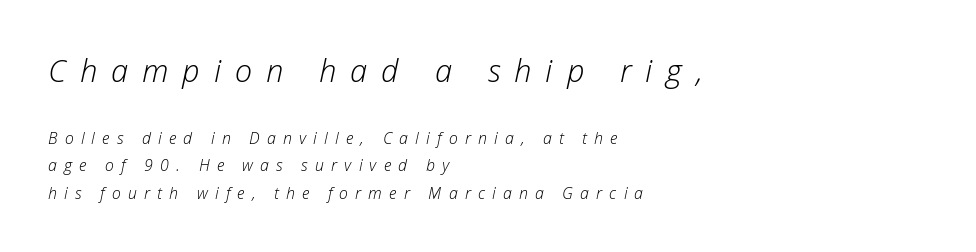
The image shows 31 px light type, italic (leaning right); set left-aligned, line spacing 1.71x, unusually wide letter spacing (+0.45 em), not underlined; the first (top) block is 1.94x larger; low stroke contrast and a medium x-height.
